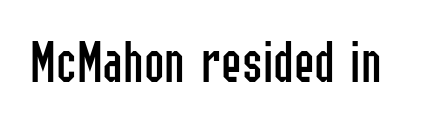
Q: Is the text bold? A: No.
Q: Is the text italic (slanted)? A: No, it is upright.
Q: Is the typeface a serif or a sans-serif typeface? A: Sans-serif.
Q: Is the text underlined? A: No.
Q: Is the spacing between letters normal or unusually wide? A: Normal.
Q: Width (condensed, normal, or wide)? A: Condensed.
Q: Stroke contrast? A: Low.
Q: x-height? A: Medium.
Q: Monospaced? A: No.
